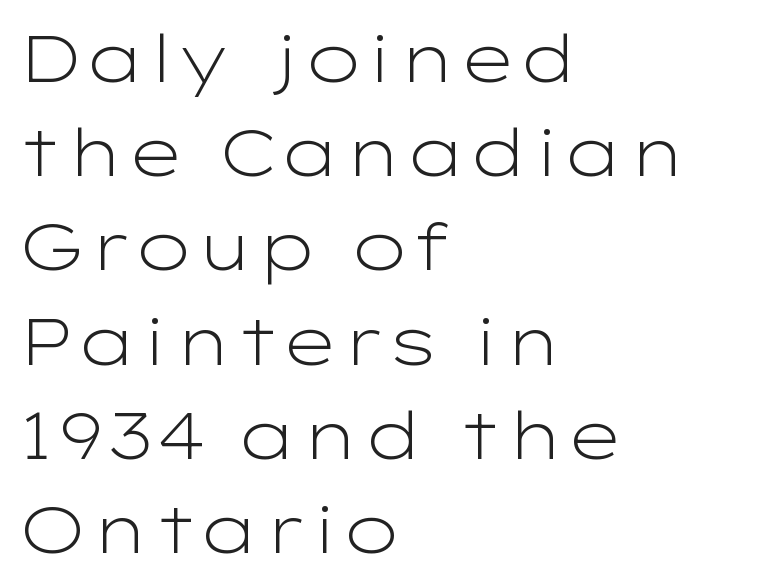
The image shows 65 px light, wide sans-serif type, upright; set left-aligned, normal line spacing (1.45x), normal letter spacing, not underlined; low stroke contrast and a medium x-height.
